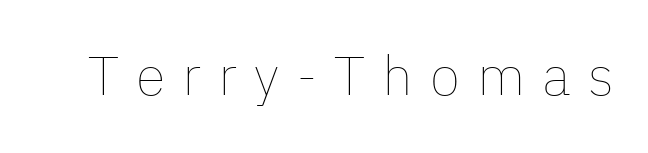
{"italic": "no", "bold": "no", "weight": "thin", "width": "normal", "stroke_contrast": "low", "x_height": "medium", "monospaced": "no", "underline": "no", "letter_spacing": "wide", "letter_spacing_em": 0.31, "glyph_px": 55}
